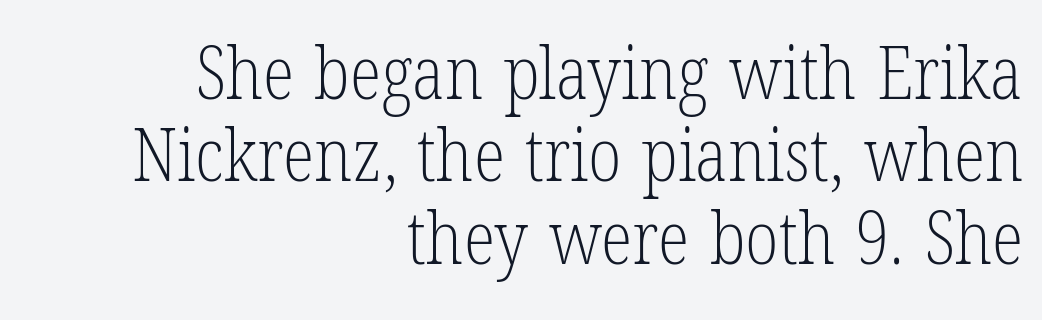
The image shows 73 px light, condensed serif type, upright; set right-aligned, tight line spacing (1.13x), normal letter spacing, not underlined; low stroke contrast and a medium x-height.
